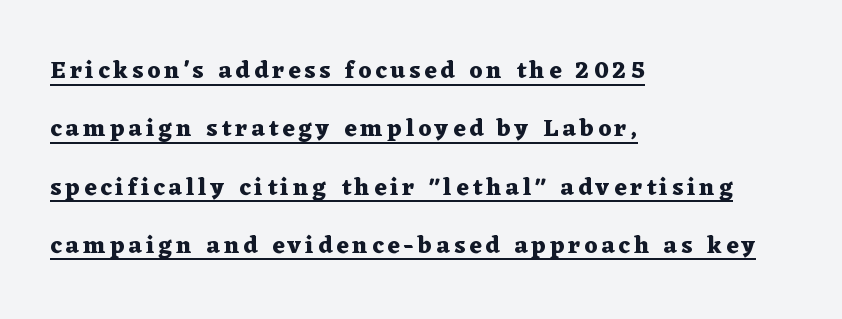
{"italic": "no", "bold": "yes", "underline": "yes", "align": "left", "line_spacing": "loose", "line_spacing_ratio": 2.43, "glyph_px": 24}
